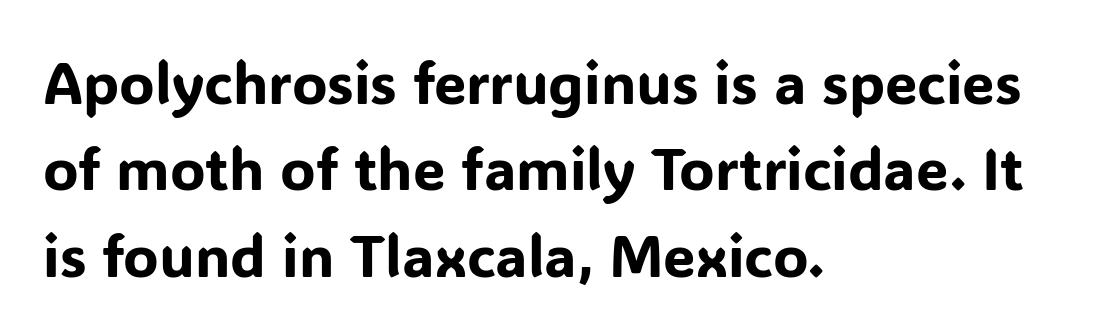
The paragraph has a hard left edge and a soft right edge. Each word holds together tightly as a unit, with standard inter-letter gaps. Line spacing here is normal. Descenders are the only things crossing below the line.
